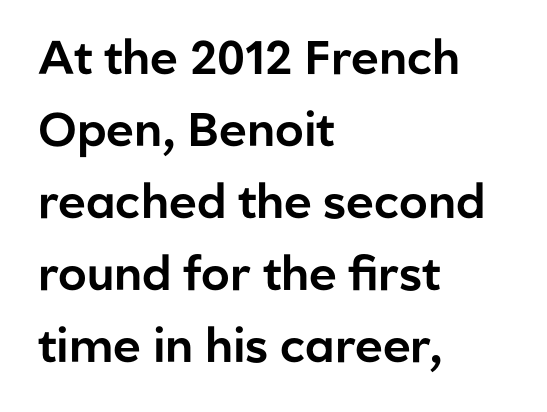
{"serif": "no", "italic": "no", "width": "normal", "stroke_contrast": "low", "x_height": "medium", "monospaced": "no", "underline": "no", "align": "left", "line_spacing": "normal", "line_spacing_ratio": 1.53, "letter_spacing": "normal", "letter_spacing_em": 0.0, "glyph_px": 47}
